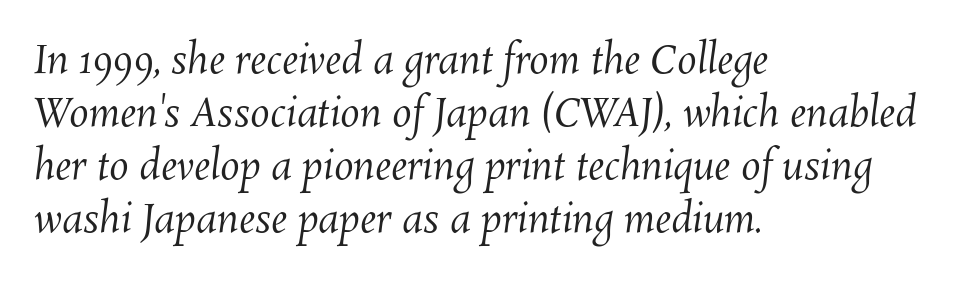
The passage shown is not underscored anywhere. Is this a heavy cut? Hardly; it is regular or lighter. The ragged edge is on the right, which tells us the setting is flush left. The horizontal fit of the characters is conventional and even. Note the varied advance widths — an 'i' is clearly narrower than an 'm'.
